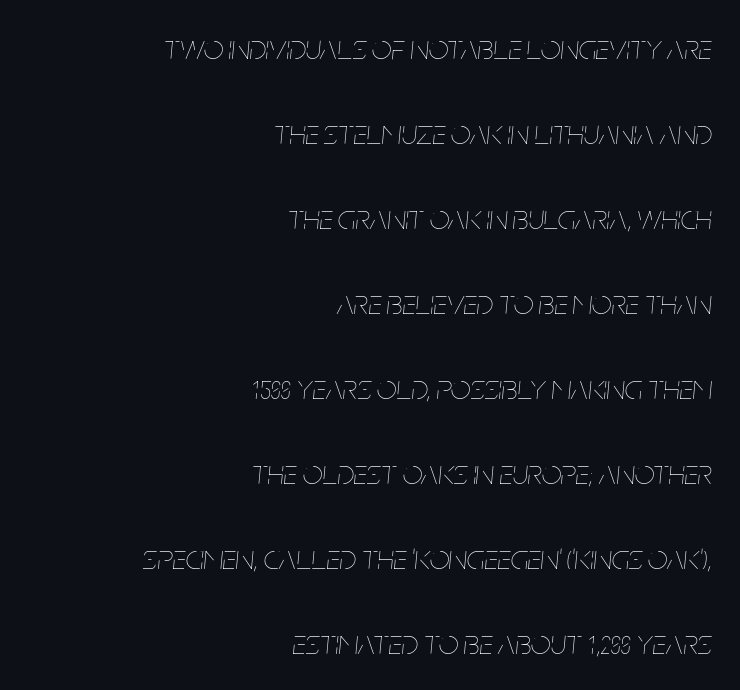
Q: Is the text bold? A: No.
Q: Is the text italic (slanted)? A: Yes, it leans right by about 5 degrees.
Q: Is the text underlined? A: No.
Q: How is the paragraph aligned? A: Right-aligned.
Q: Is the spacing between letters normal or unusually wide? A: Normal.
Q: Is the spacing between lines tight, normal or loose? A: Loose.
Q: Width (condensed, normal, or wide)? A: Condensed.
Q: Stroke contrast? A: Low.
Q: x-height? A: Large.
Q: Monospaced? A: No.
